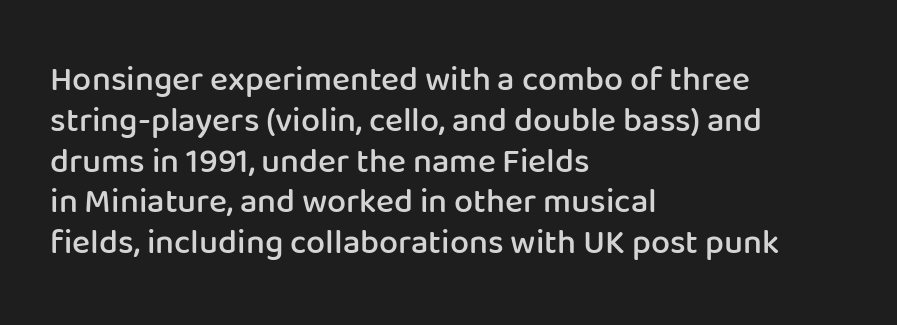
Q: Is the text bold? A: Semi-bold.
Q: Is the text italic (slanted)? A: No, it is upright.
Q: Is the typeface a serif or a sans-serif typeface? A: Sans-serif.
Q: Is the text underlined? A: No.
Q: How is the paragraph aligned? A: Left-aligned.
Q: Is the spacing between letters normal or unusually wide? A: Normal.
Q: Width (condensed, normal, or wide)? A: Normal.
Q: Stroke contrast? A: Low.
Q: x-height? A: Medium.
Q: Monospaced? A: No.
